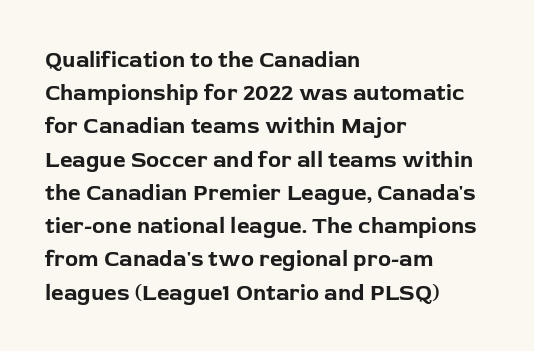
Q: Is the text bold? A: Yes.
Q: Is the text italic (slanted)? A: No, it is upright.
Q: Is the text underlined? A: No.
Q: How is the paragraph aligned? A: Left-aligned.
Q: Is the spacing between letters normal or unusually wide? A: Normal.
Q: Is the spacing between lines tight, normal or loose? A: Normal.
